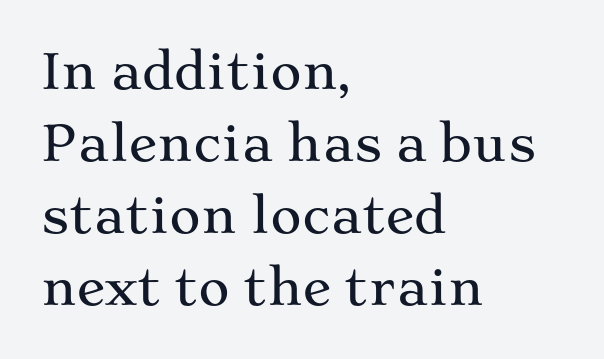
{"serif": "yes", "italic": "no", "width": "wide", "stroke_contrast": "medium", "x_height": "medium", "monospaced": "no", "underline": "no", "align": "left", "line_spacing": "normal", "line_spacing_ratio": 1.5, "letter_spacing": "normal", "letter_spacing_em": 0.0, "glyph_px": 48}
